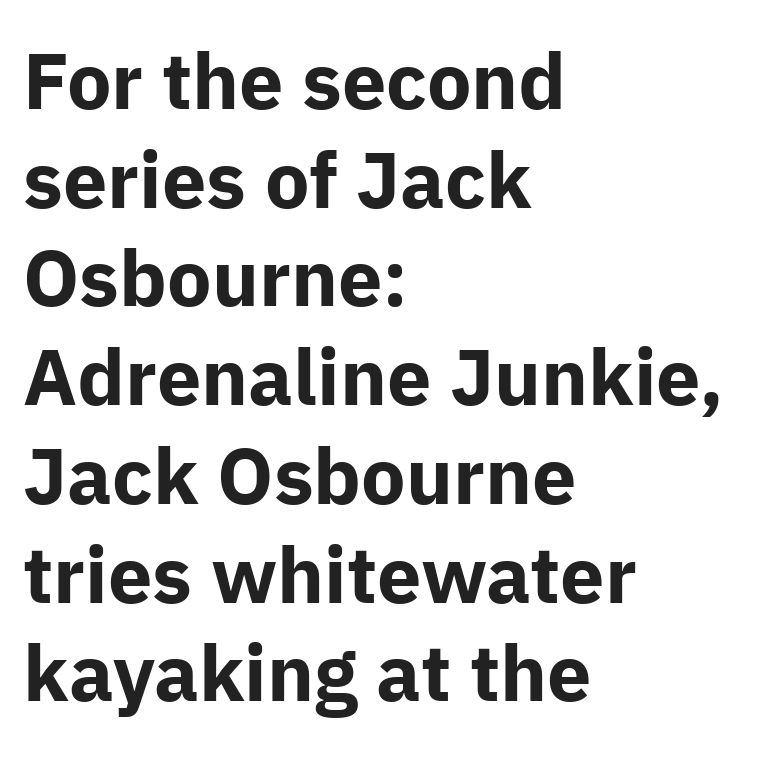
The image shows 79 px bold sans-serif type, upright; set left-aligned, normal line spacing (1.25x), normal letter spacing, not underlined; low stroke contrast and a medium x-height.
